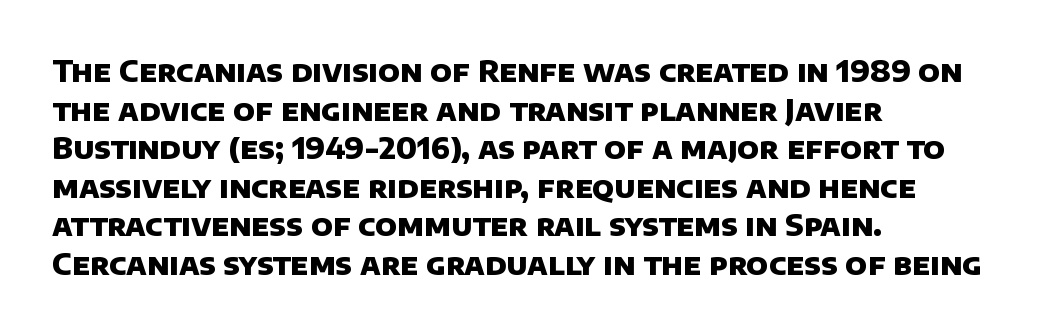
The image shows 29 px heavy sans-serif type; set left-aligned, normal line spacing (1.33x), normal letter spacing, not underlined; low stroke contrast and a large x-height.
